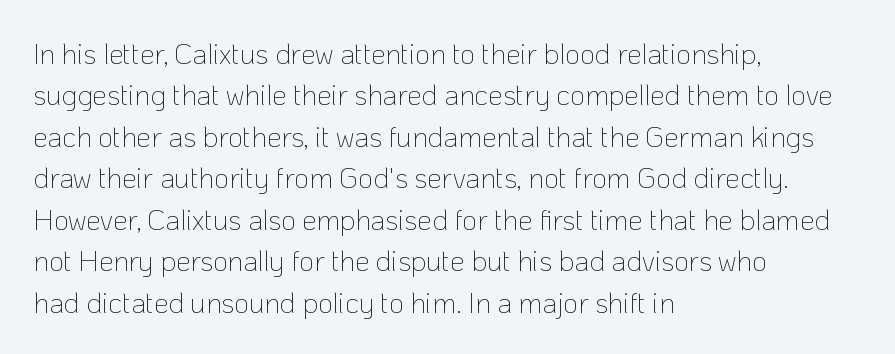
{"serif": "no", "italic": "no", "bold": "no", "weight": "thin", "width": "normal", "stroke_contrast": "low", "x_height": "medium", "monospaced": "no", "underline": "no", "align": "left", "line_spacing": "normal", "line_spacing_ratio": 1.43, "letter_spacing": "normal", "letter_spacing_em": 0.0, "glyph_px": 29}
